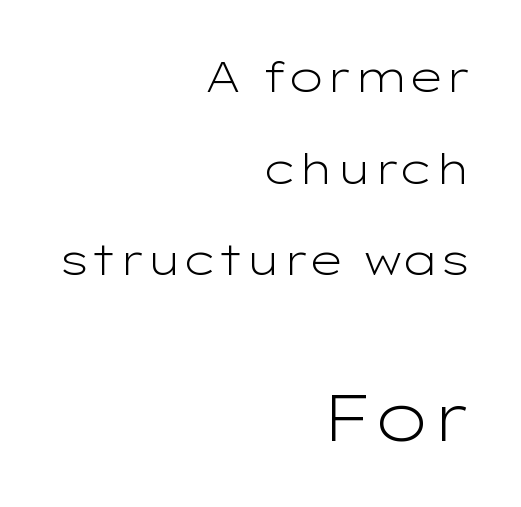
{"serif": "no", "italic": "no", "bold": "no", "weight": "light", "width": "wide", "stroke_contrast": "low", "x_height": "medium", "monospaced": "no", "underline": "no", "align": "right", "line_spacing": "loose", "line_spacing_ratio": 2.13, "letter_spacing": "normal", "letter_spacing_em": 0.0, "larger_block": "second", "size_ratio": 1.51, "glyph_px": 65}
